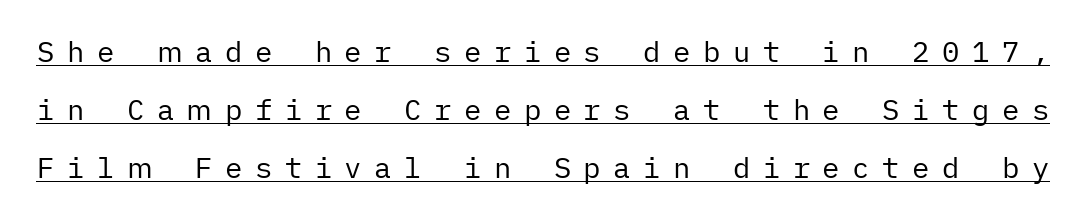
{"serif": "no", "italic": "no", "bold": "no", "weight": "regular", "width": "normal", "stroke_contrast": "low", "x_height": "medium", "underline": "yes", "line_spacing": "loose", "line_spacing_ratio": 2.0, "letter_spacing": "wide", "letter_spacing_em": 0.43, "glyph_px": 29}
